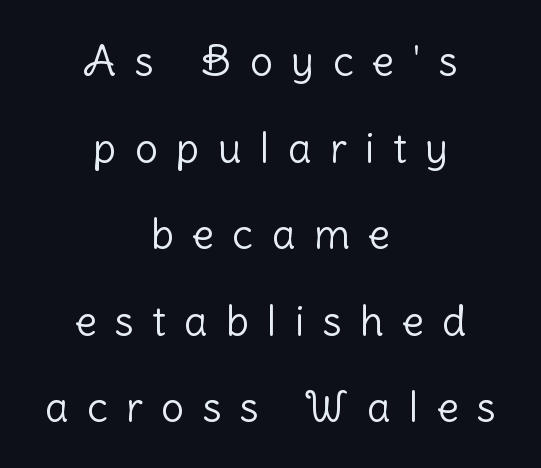
The image shows 41 px light sans-serif type, upright; set centered, loose line spacing (2.11x), unusually wide letter spacing (+0.45 em), not underlined; low stroke contrast and a medium x-height.
